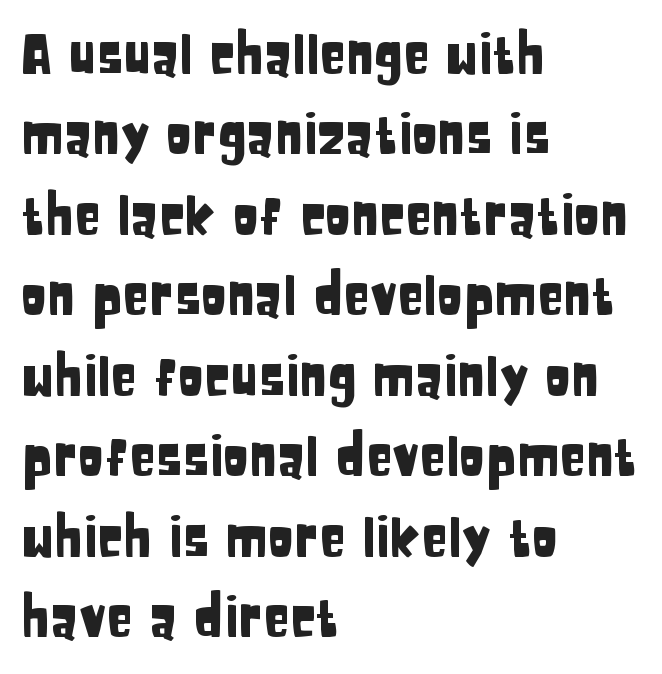
{"serif": "no", "italic": "no", "width": "condensed", "stroke_contrast": "low", "x_height": "large", "monospaced": "no", "underline": "no", "align": "left", "line_spacing": "normal", "line_spacing_ratio": 1.49, "letter_spacing": "normal", "letter_spacing_em": 0.0, "glyph_px": 54}
